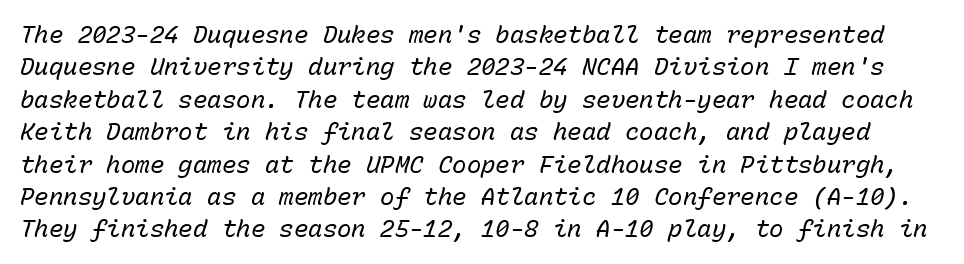
{"italic": "yes", "lean": "right", "slant_degrees": 15, "bold": "no", "underline": "no", "line_spacing": "normal", "line_spacing_ratio": 1.35, "letter_spacing": "normal", "letter_spacing_em": 0.0, "glyph_px": 24}
